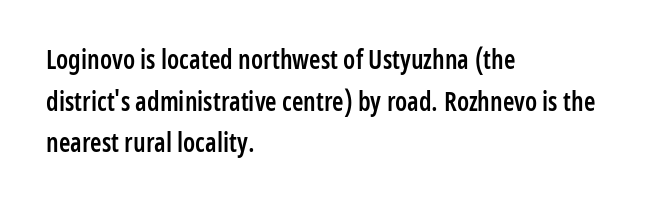
Q: Is the text bold? A: Semi-bold.
Q: Is the text italic (slanted)? A: No, it is upright.
Q: Is the text underlined? A: No.
Q: How is the paragraph aligned? A: Left-aligned.
Q: Is the spacing between letters normal or unusually wide? A: Normal.
Q: Is the spacing between lines tight, normal or loose? A: Normal.
